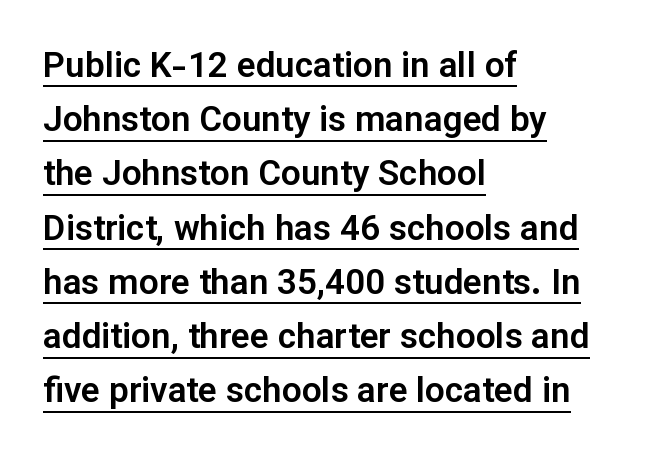
{"serif": "no", "italic": "no", "width": "normal", "stroke_contrast": "low", "x_height": "medium", "monospaced": "no", "underline": "yes", "align": "left", "line_spacing": "normal", "line_spacing_ratio": 1.55, "letter_spacing": "normal", "letter_spacing_em": 0.0, "glyph_px": 35}
